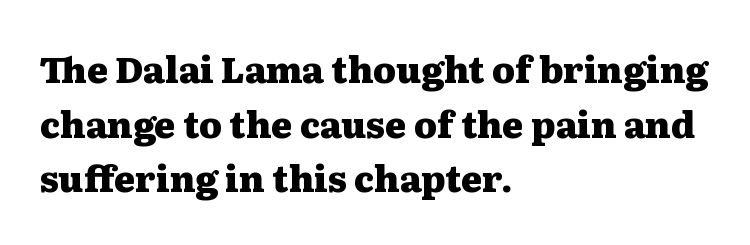
{"serif": "yes", "italic": "no", "bold": "yes", "weight": "heavy", "width": "wide", "stroke_contrast": "medium", "x_height": "medium", "monospaced": "no", "underline": "no", "align": "left", "line_spacing": "normal", "line_spacing_ratio": 1.52, "letter_spacing": "normal", "letter_spacing_em": 0.0, "glyph_px": 36}
